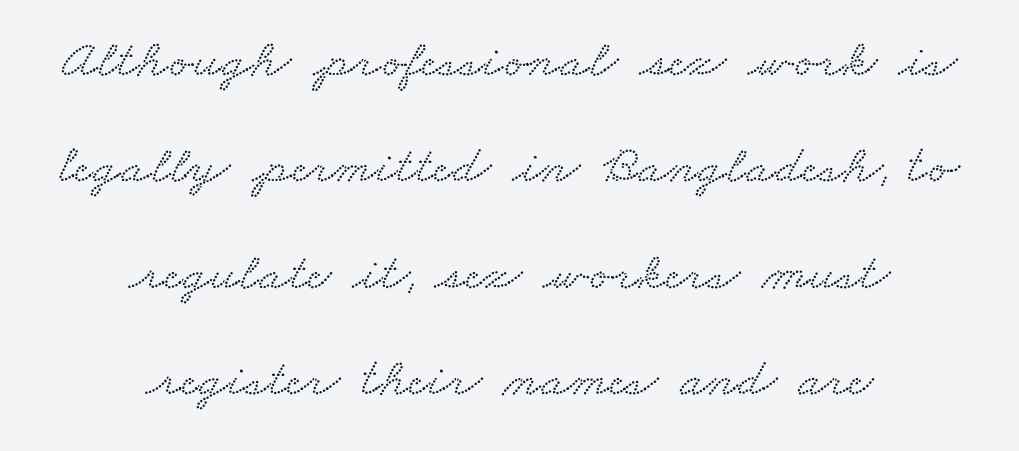
Whoever set this chose breathing room over compactness in the vertical rhythm. Here the designer chose a conventional face with non-uniform glyph widths. Letterform terminals end in serifs throughout the passage. Neither beginnings nor endings align; midpoints do. Letter spacing: default. Words float on clear page, feet unadorned.
